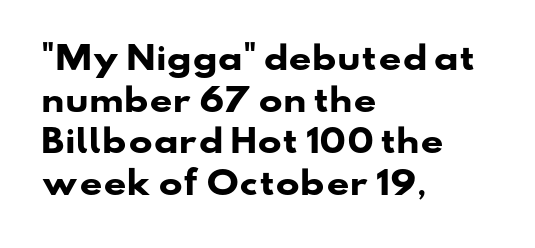
Q: Is the text bold? A: Yes.
Q: Is the typeface a serif or a sans-serif typeface? A: Sans-serif.
Q: Is the text underlined? A: No.
Q: How is the paragraph aligned? A: Left-aligned.
Q: Is the spacing between letters normal or unusually wide? A: Normal.
Q: Is the spacing between lines tight, normal or loose? A: Normal.
Q: Width (condensed, normal, or wide)? A: Wide.
Q: Stroke contrast? A: Low.
Q: x-height? A: Small.
Q: Monospaced? A: No.
